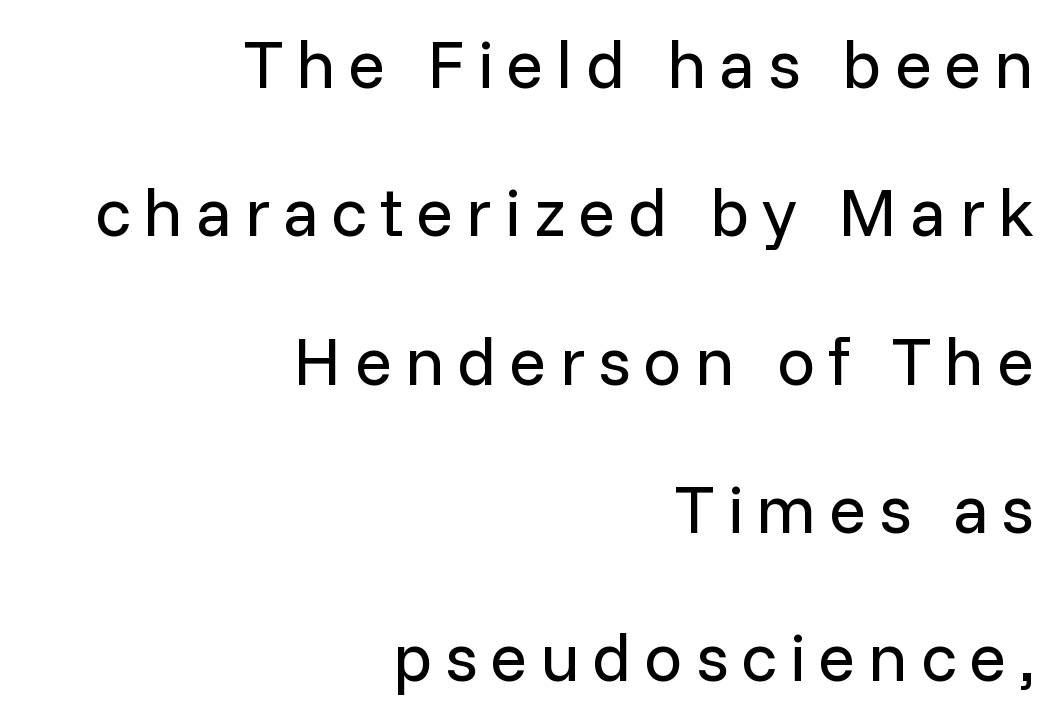
Q: Is the text bold? A: No.
Q: Is the text italic (slanted)? A: No, it is upright.
Q: Is the typeface a serif or a sans-serif typeface? A: Sans-serif.
Q: Is the text underlined? A: No.
Q: How is the paragraph aligned? A: Right-aligned.
Q: Is the spacing between lines tight, normal or loose? A: Loose.
Q: Width (condensed, normal, or wide)? A: Normal.
Q: Stroke contrast? A: Low.
Q: x-height? A: Medium.
Q: Monospaced? A: No.
